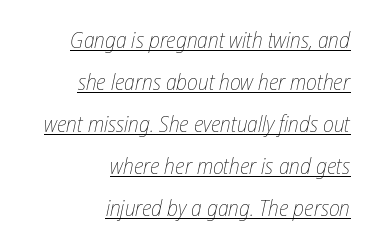
Q: Is the text bold? A: No.
Q: Is the text italic (slanted)? A: Yes, it leans right by about 12 degrees.
Q: Is the text underlined? A: Yes.
Q: How is the paragraph aligned? A: Right-aligned.
Q: Is the spacing between letters normal or unusually wide? A: Normal.
Q: Is the spacing between lines tight, normal or loose? A: Loose.
